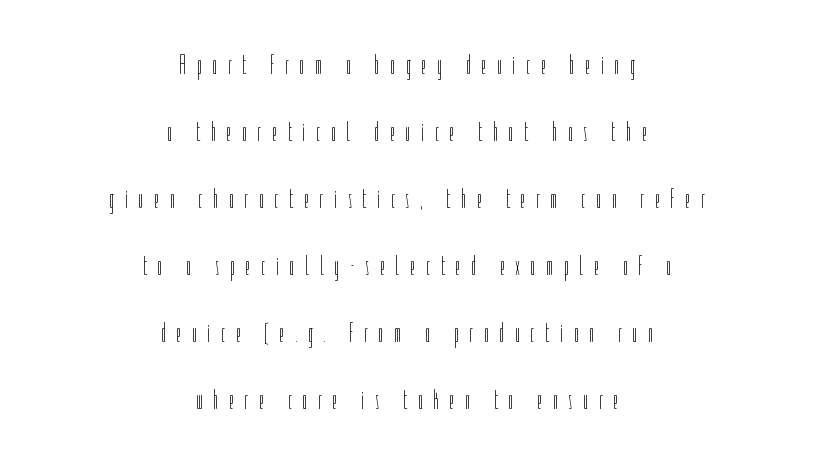
Plain, unruled lines of type. These lines were composed using upright roman letters. The typesetting does not lean heavy: it is not bold. Vertical spacing — loose. Short and long lines alike share a common midpoint. In terms of letterspacing, this is a distinctly airy, spread setting.
